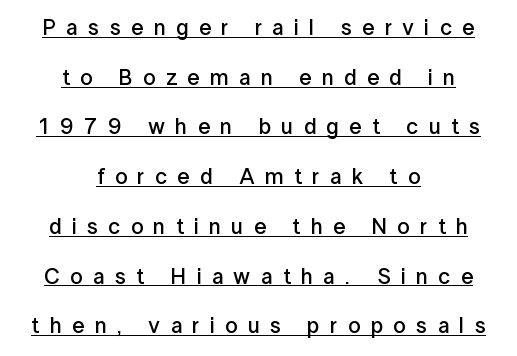
{"italic": "no", "bold": "semi", "underline": "yes", "align": "center", "line_spacing": "loose", "line_spacing_ratio": 2.26, "letter_spacing": "wide", "letter_spacing_em": 0.47, "glyph_px": 22}
